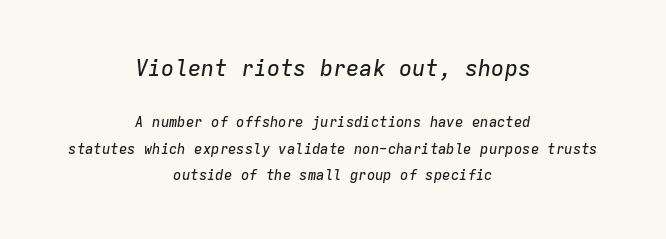
Horizontally, the lines are justified to the midpoint only. The lettering tilts uniformly, giving the passage an italic look. How are the letters spaced? Ordinarily, with no added tracking. The foot of each line stays bare and open. Reading top to bottom, the characters get smaller at the block break.
